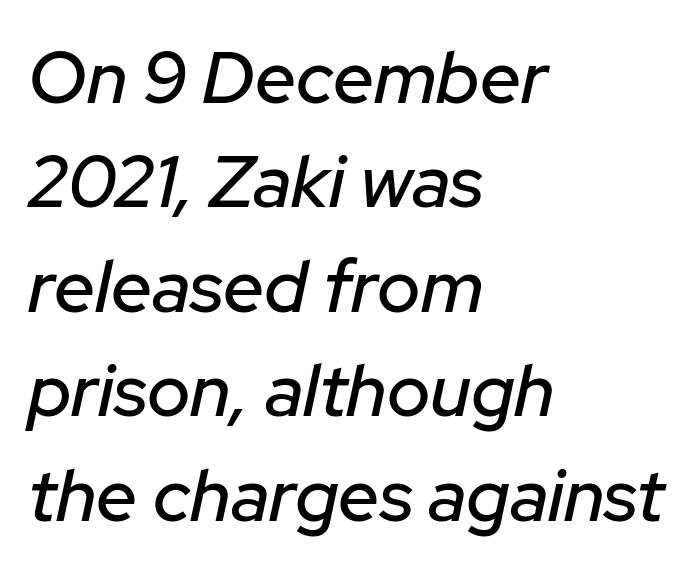
{"italic": "yes", "lean": "right", "slant_degrees": 12, "width": "normal", "stroke_contrast": "low", "x_height": "medium", "monospaced": "no", "underline": "no", "align": "left", "line_spacing": "normal", "line_spacing_ratio": 1.43, "letter_spacing": "normal", "letter_spacing_em": 0.0, "glyph_px": 73}
